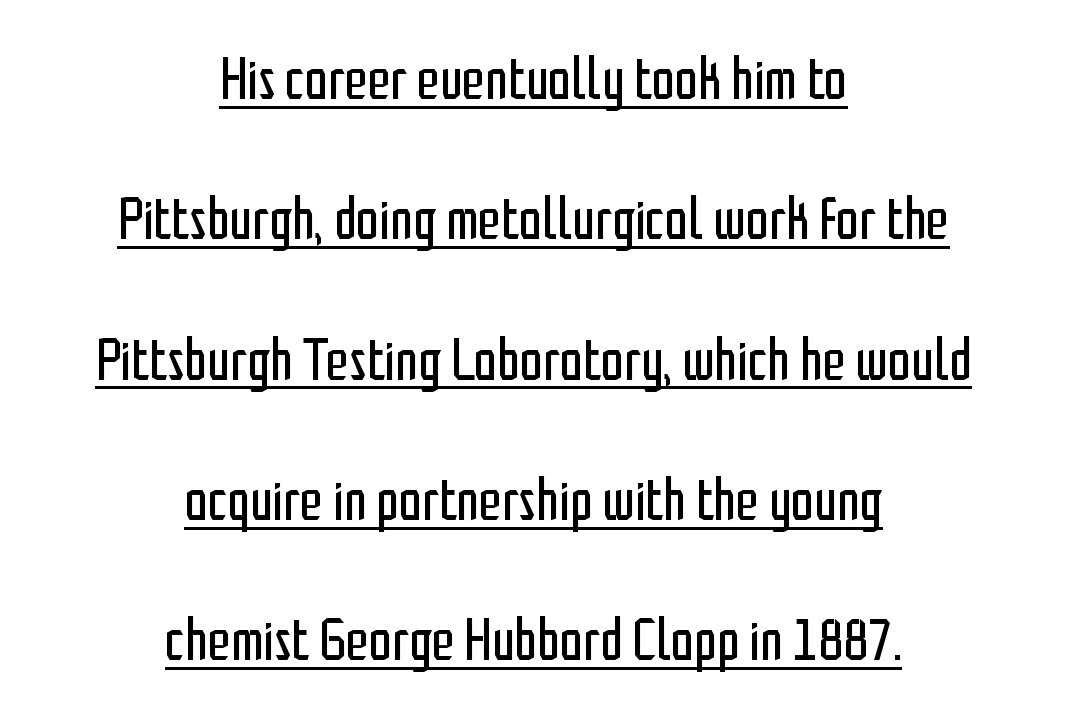
{"serif": "no", "italic": "no", "bold": "no", "weight": "regular", "width": "condensed", "stroke_contrast": "low", "x_height": "medium", "monospaced": "no", "underline": "yes", "align": "center", "line_spacing": "loose", "line_spacing_ratio": 2.42, "letter_spacing": "normal", "letter_spacing_em": 0.0, "glyph_px": 58}
